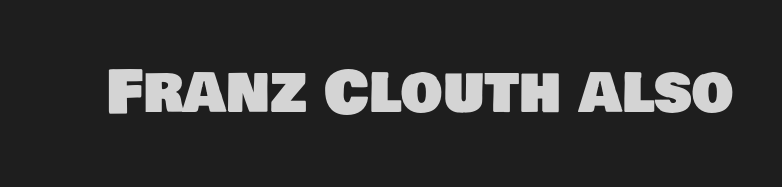
The image shows 59 px sans-serif type; set normal letter spacing, not underlined; low stroke contrast and a large x-height.
